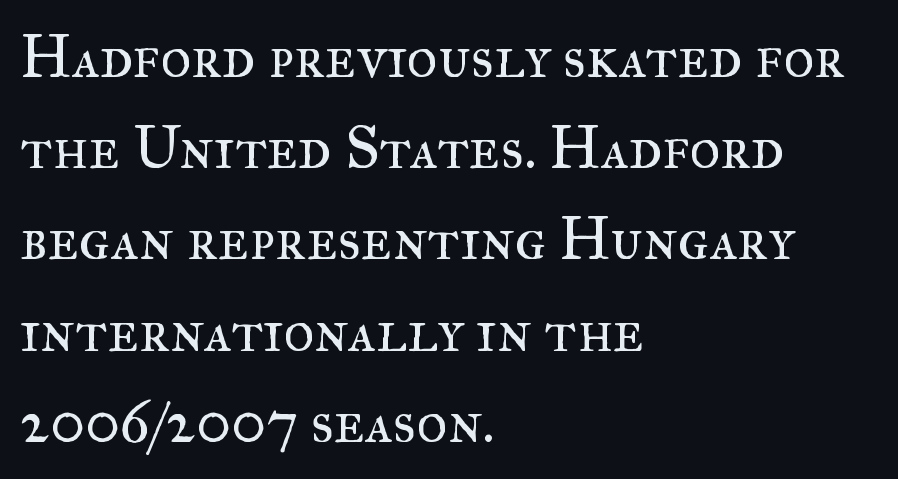
The image shows 60 px regular-weight serif type, upright; set left-aligned, normal line spacing (1.52x), normal letter spacing, not underlined; medium stroke contrast and a small x-height.
